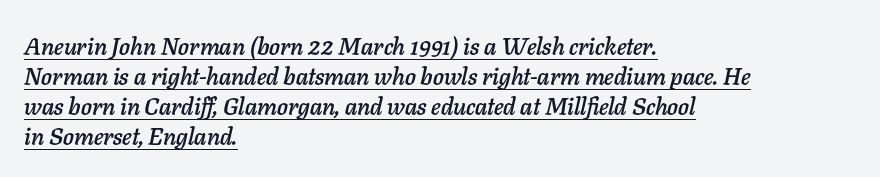
{"italic": "yes", "lean": "right", "slant_degrees": 11, "underline": "yes", "align": "left", "line_spacing": "normal", "line_spacing_ratio": 1.25, "letter_spacing": "normal", "letter_spacing_em": 0.0, "glyph_px": 24}
